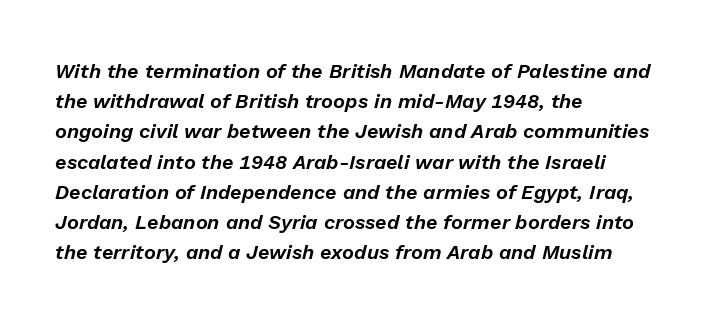
Q: Is the text italic (slanted)? A: Yes, it leans right by about 13 degrees.
Q: Is the text underlined? A: No.
Q: How is the paragraph aligned? A: Left-aligned.
Q: Is the spacing between letters normal or unusually wide? A: Normal.
Q: Is the spacing between lines tight, normal or loose? A: Normal.
